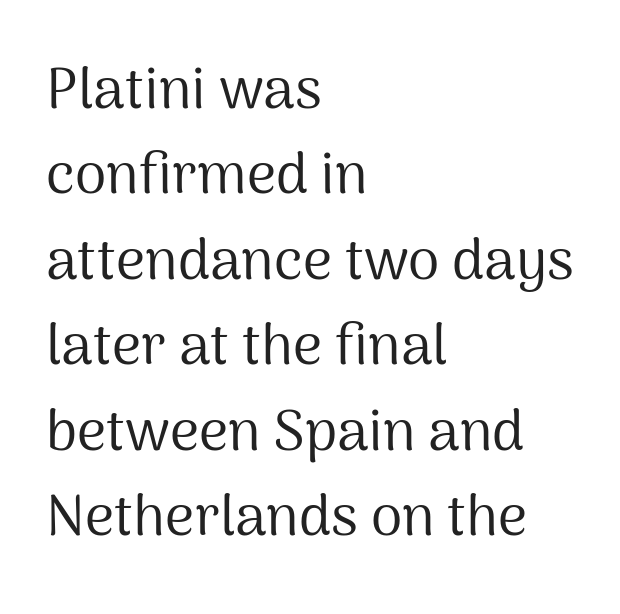
The image shows 57 px regular-weight sans-serif type, upright; set left-aligned, normal line spacing (1.5x), normal letter spacing, not underlined; medium stroke contrast and a medium x-height.
